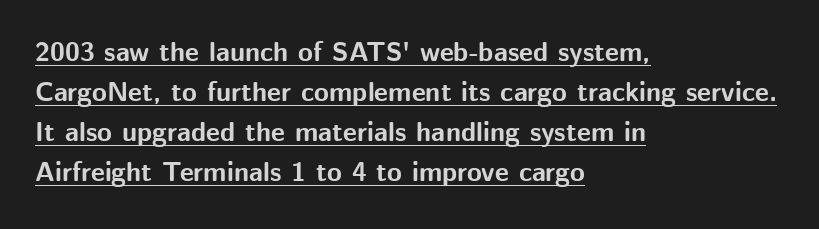
Evenly set lines give the paragraph a standard silhouette. What weight is shown? A full bold with thick strokes. The rendering anchors every line to the left-hand side. The words here are underlined.
